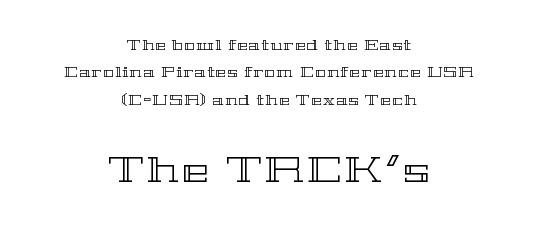
Q: Is the text italic (slanted)? A: No, it is upright.
Q: Is the text underlined? A: No.
Q: How is the paragraph aligned? A: Centered.
Q: Is the spacing between lines tight, normal or loose? A: Loose.
Q: Which block of text is set in a larger size, the first (top) or the second (bottom)? A: The second (bottom) one.
Q: Width (condensed, normal, or wide)? A: Wide.
Q: x-height? A: Medium.
Q: Monospaced? A: No.
